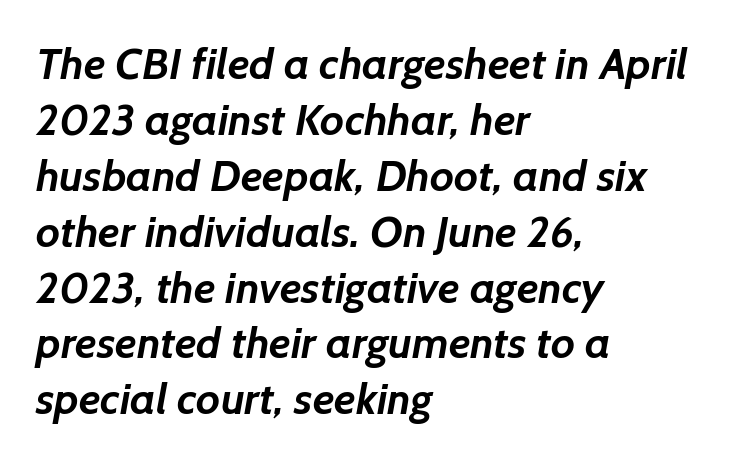
{"serif": "no", "bold": "yes", "weight": "semibold", "width": "normal", "stroke_contrast": "low", "x_height": "medium", "monospaced": "no", "underline": "no", "align": "left", "line_spacing": "normal", "line_spacing_ratio": 1.27, "letter_spacing": "normal", "letter_spacing_em": 0.0, "glyph_px": 44}
